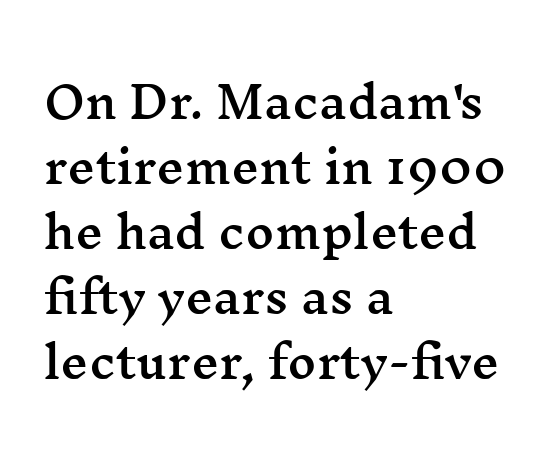
Q: Is the text italic (slanted)? A: No, it is upright.
Q: Is the typeface a serif or a sans-serif typeface? A: Serif.
Q: Is the text underlined? A: No.
Q: How is the paragraph aligned? A: Left-aligned.
Q: Is the spacing between letters normal or unusually wide? A: Normal.
Q: Is the spacing between lines tight, normal or loose? A: Normal.
Q: Width (condensed, normal, or wide)? A: Wide.
Q: Stroke contrast? A: Medium.
Q: x-height? A: Medium.
Q: Monospaced? A: No.
